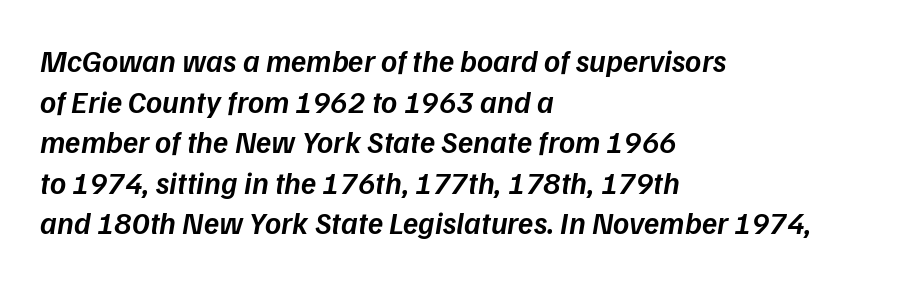
The image shows 31 px semibold type, italic (leaning right); set left-aligned, normal line spacing (1.31x), normal letter spacing, not underlined; low stroke contrast and a medium x-height.
